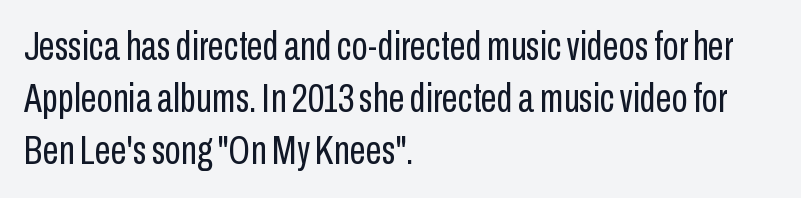
Q: Is the text bold? A: No.
Q: Is the text italic (slanted)? A: No, it is upright.
Q: Is the typeface a serif or a sans-serif typeface? A: Sans-serif.
Q: Is the text underlined? A: No.
Q: How is the paragraph aligned? A: Left-aligned.
Q: Is the spacing between letters normal or unusually wide? A: Normal.
Q: Is the spacing between lines tight, normal or loose? A: Normal.
Q: Width (condensed, normal, or wide)? A: Condensed.
Q: Stroke contrast? A: Low.
Q: x-height? A: Medium.
Q: Monospaced? A: No.
